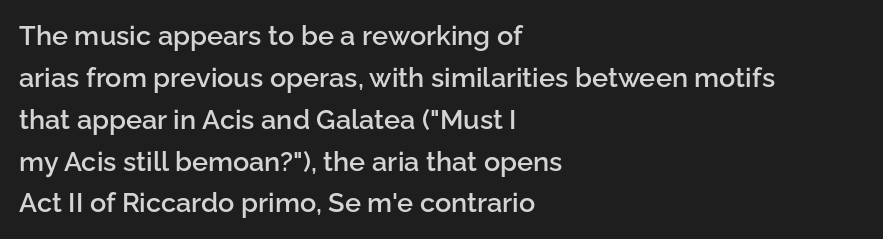
The image shows 27 px text type, upright; set left-aligned, normal line spacing (1.55x), normal letter spacing, not underlined.
